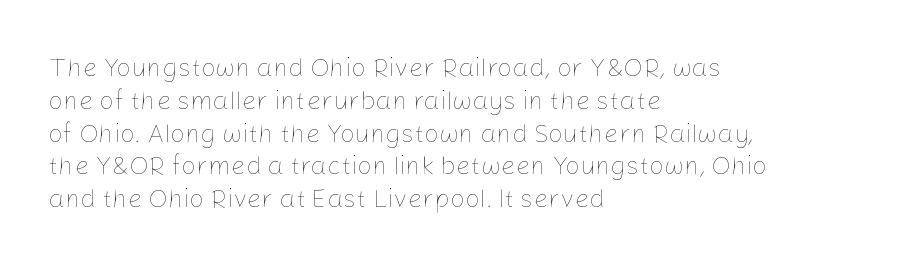
The image shows 26 px text type, upright; set left-aligned, normal line spacing (1.26x), normal letter spacing, not underlined.
